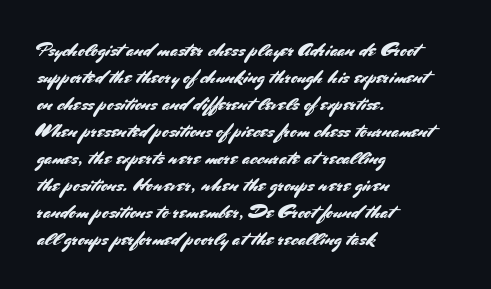
The image shows 20 px text type; set left-aligned, normal line spacing (1.35x), normal letter spacing, not underlined.
